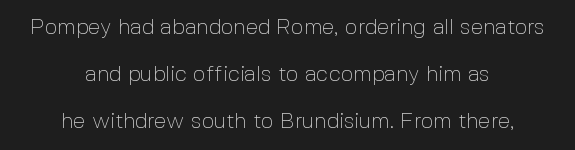
The image shows 22 px text type, upright; set centered, loose line spacing (2.13x), normal letter spacing, not underlined.
